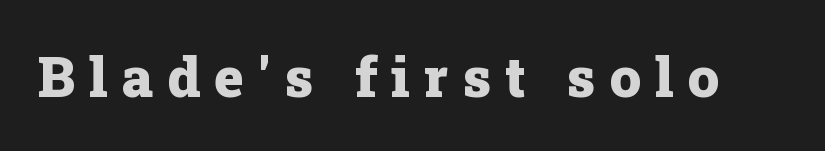
The image shows 56 px heavy serif type, upright; set unusually wide letter spacing (+0.25 em), not underlined; low stroke contrast and a medium x-height.
